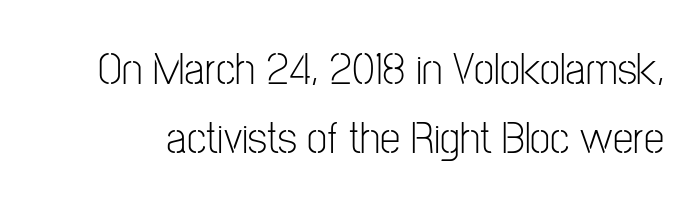
The image shows 46 px light, condensed sans-serif type, upright; set normal line spacing (1.5x), normal letter spacing, not underlined; low stroke contrast and a medium x-height.
